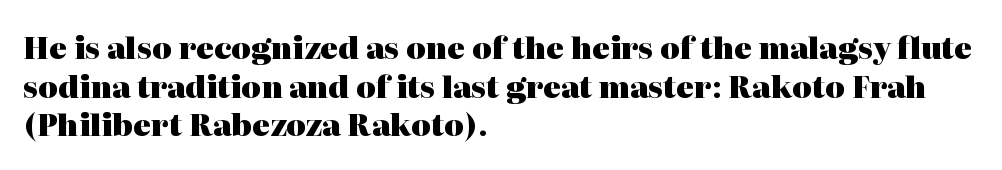
The image shows 30 px heavy serif type, upright; set left-aligned, normal line spacing (1.29x), normal letter spacing, not underlined; high stroke contrast and a medium x-height.
